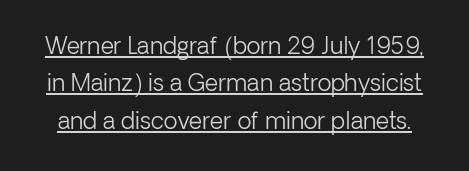
Q: Is the text bold? A: No.
Q: Is the text italic (slanted)? A: No, it is upright.
Q: Is the text underlined? A: Yes.
Q: Is the spacing between letters normal or unusually wide? A: Normal.
Q: Is the spacing between lines tight, normal or loose? A: Normal.
